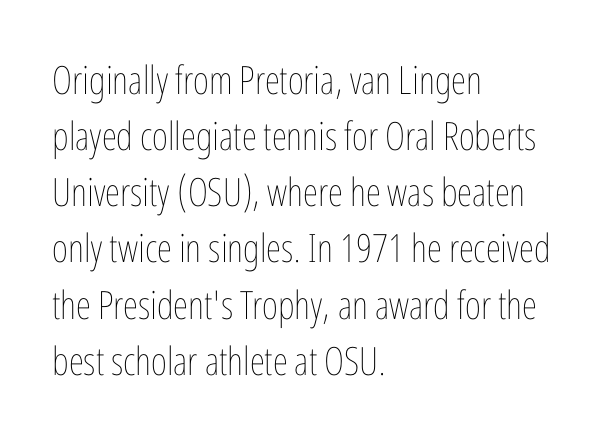
The image shows 39 px thin, condensed type, upright; set left-aligned, normal line spacing (1.44x), normal letter spacing, not underlined; low stroke contrast and a medium x-height.
